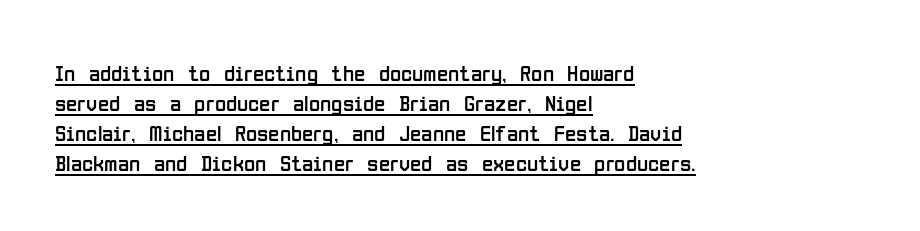
The passage shown has conventional tracking throughout. Compared with typical paragraphs, the rows here are spaced about the same. When letters stand straight like this, we call the style roman or upright. The strokes carry an ordinary text weight at most.
